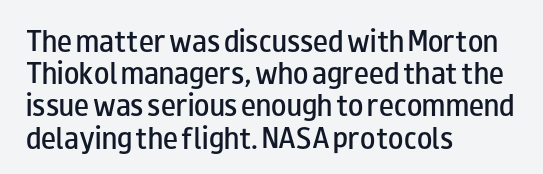
Typesetter's note: demi weight, one step under bold. What's the leading like? Ordinary, nothing unusual. Observe the ordinary spacing: letters are neighbours, not strangers. Anything drawn beneath the words? Only blank space.
